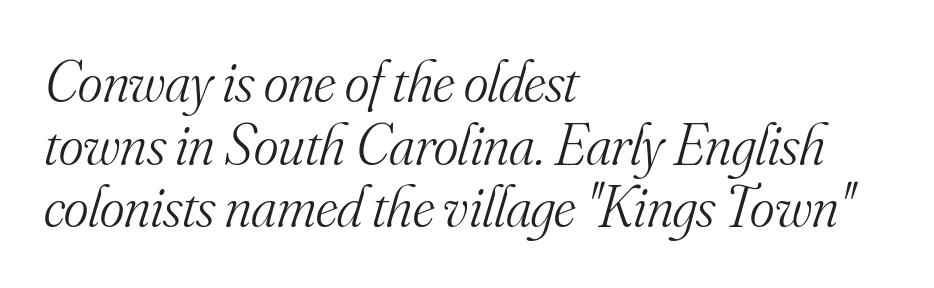
Q: Is the text bold? A: No.
Q: Is the text italic (slanted)? A: Yes, it leans right by about 16 degrees.
Q: Is the typeface a serif or a sans-serif typeface? A: Serif.
Q: Is the text underlined? A: No.
Q: How is the paragraph aligned? A: Left-aligned.
Q: Is the spacing between letters normal or unusually wide? A: Normal.
Q: Is the spacing between lines tight, normal or loose? A: Tight.
Q: Width (condensed, normal, or wide)? A: Normal.
Q: Stroke contrast? A: Medium.
Q: x-height? A: Small.
Q: Monospaced? A: No.
